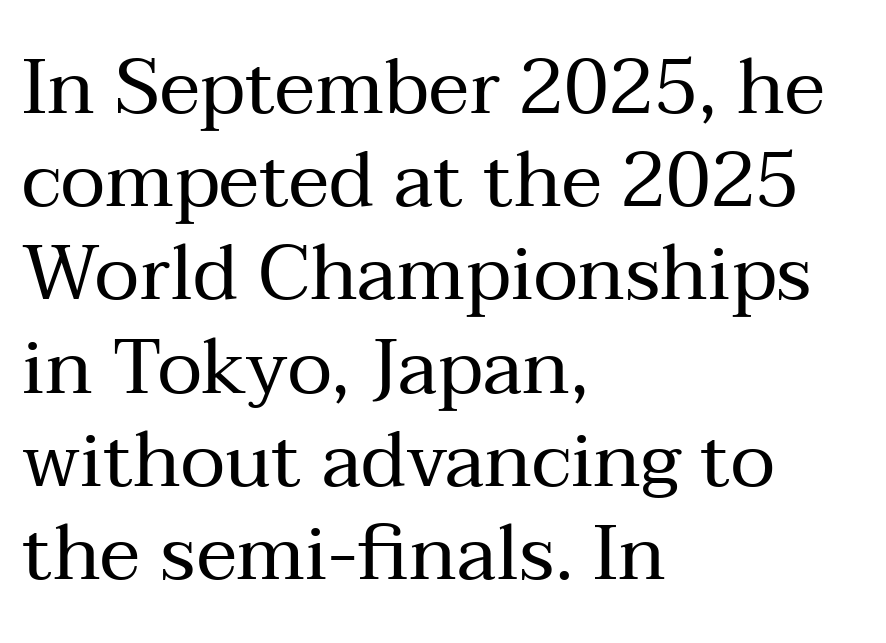
Q: Is the text bold? A: No.
Q: Is the text italic (slanted)? A: No, it is upright.
Q: Is the typeface a serif or a sans-serif typeface? A: Serif.
Q: Is the text underlined? A: No.
Q: How is the paragraph aligned? A: Left-aligned.
Q: Is the spacing between letters normal or unusually wide? A: Normal.
Q: Width (condensed, normal, or wide)? A: Normal.
Q: Stroke contrast? A: Medium.
Q: x-height? A: Medium.
Q: Monospaced? A: No.
